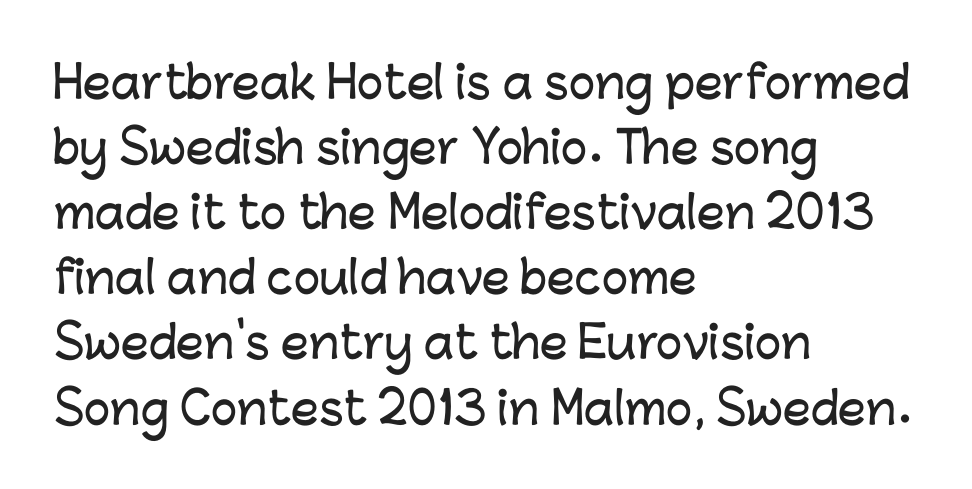
{"serif": "no", "italic": "no", "width": "normal", "stroke_contrast": "low", "x_height": "medium", "monospaced": "no", "underline": "no", "align": "left", "line_spacing": "normal", "line_spacing_ratio": 1.48, "letter_spacing": "normal", "letter_spacing_em": 0.0, "glyph_px": 44}
